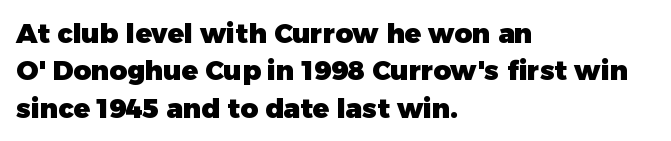
{"italic": "no", "bold": "yes", "underline": "no", "align": "left", "line_spacing": "normal", "line_spacing_ratio": 1.38, "letter_spacing": "normal", "letter_spacing_em": 0.0, "glyph_px": 27}
